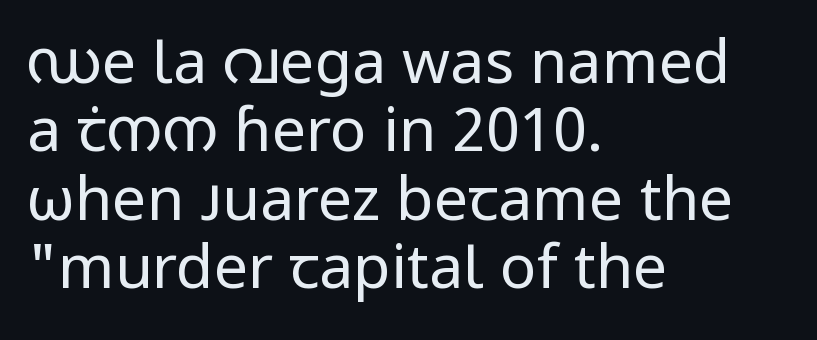
The image shows 61 px regular-weight sans-serif type, upright; set left-aligned, tight line spacing (1.12x), normal letter spacing, not underlined; low stroke contrast and a medium x-height.
